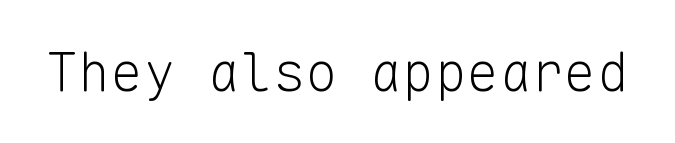
Are there feet on the stems? There aren't — it's a sans. Stroke mass is kept to a normal reading level or below. The face used here is monospaced, like something from a code editor. These lines keep a tight, regular rhythm from letter to letter. Each row of text sits above clean, open space.
